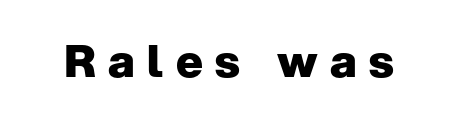
Words float on clear page, feet unadorned. The typesetting leans heavy: a genuine bold. The font's upright variant was chosen for this text. Loose tracking; the words dissolve into strings of separated letters.
